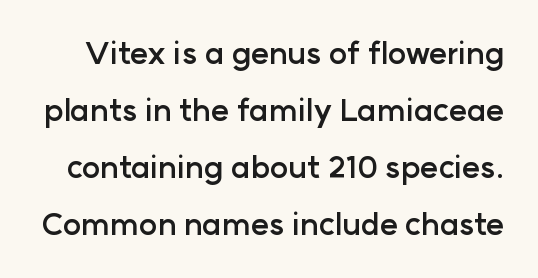
{"serif": "no", "italic": "no", "bold": "yes", "weight": "semibold", "width": "normal", "stroke_contrast": "low", "x_height": "medium", "monospaced": "no", "underline": "no", "line_spacing_ratio": 1.84, "letter_spacing": "normal", "letter_spacing_em": 0.0, "glyph_px": 31}
